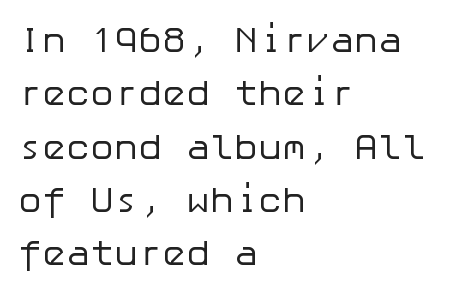
The image shows 36 px regular-weight sans-serif type, upright; set left-aligned, normal line spacing (1.48x), normal letter spacing, not underlined; low stroke contrast and a medium x-height.
